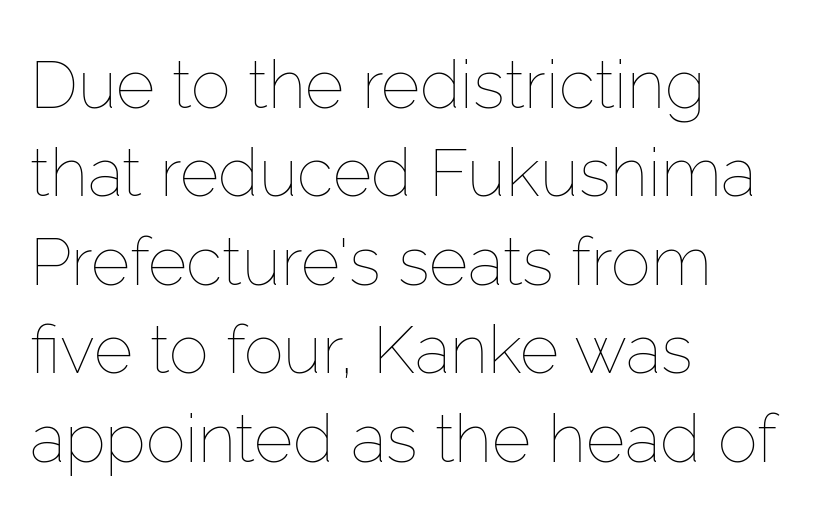
{"italic": "no", "bold": "no", "weight": "thin", "width": "normal", "stroke_contrast": "low", "x_height": "medium", "monospaced": "no", "underline": "no", "align": "left", "line_spacing": "normal", "line_spacing_ratio": 1.32, "letter_spacing": "normal", "letter_spacing_em": 0.0, "glyph_px": 67}
